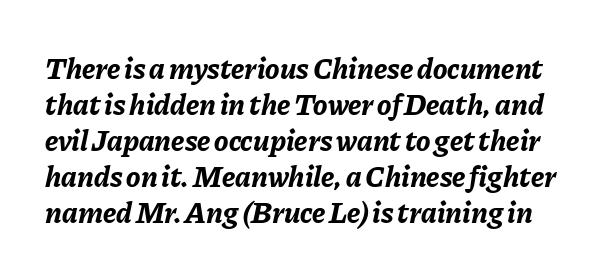
The image shows 30 px bold type, italic (leaning right); set line spacing 1.2x, normal letter spacing, not underlined; low stroke contrast and a medium x-height.
